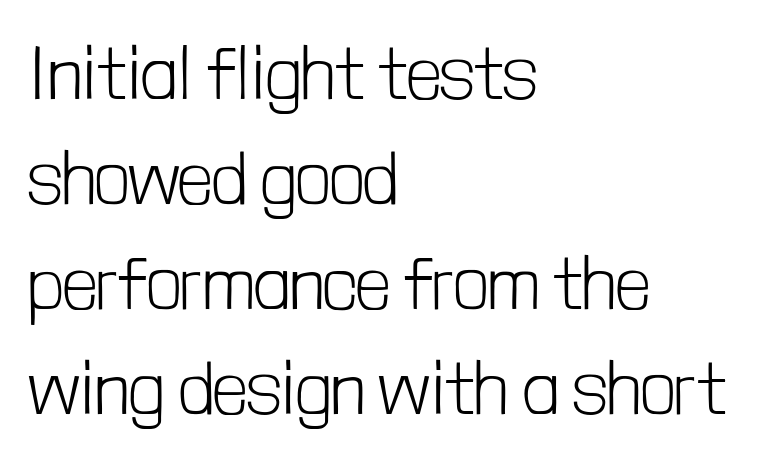
The image shows 75 px light, condensed sans-serif type, upright; set left-aligned, normal line spacing (1.4x), normal letter spacing, not underlined; low stroke contrast and a medium x-height.
